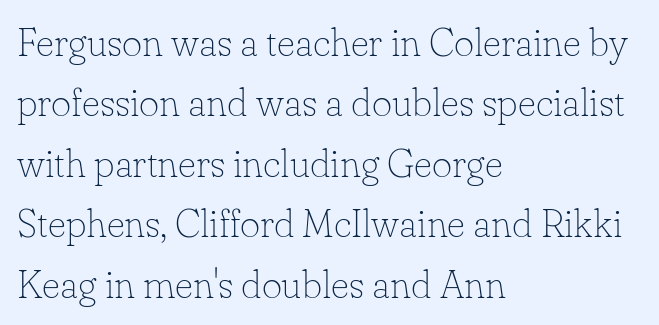
{"serif": "yes", "italic": "no", "bold": "no", "weight": "thin", "width": "normal", "stroke_contrast": "low", "x_height": "small", "monospaced": "no", "underline": "no", "align": "left", "line_spacing": "normal", "line_spacing_ratio": 1.55, "letter_spacing": "normal", "letter_spacing_em": 0.0, "glyph_px": 39}
